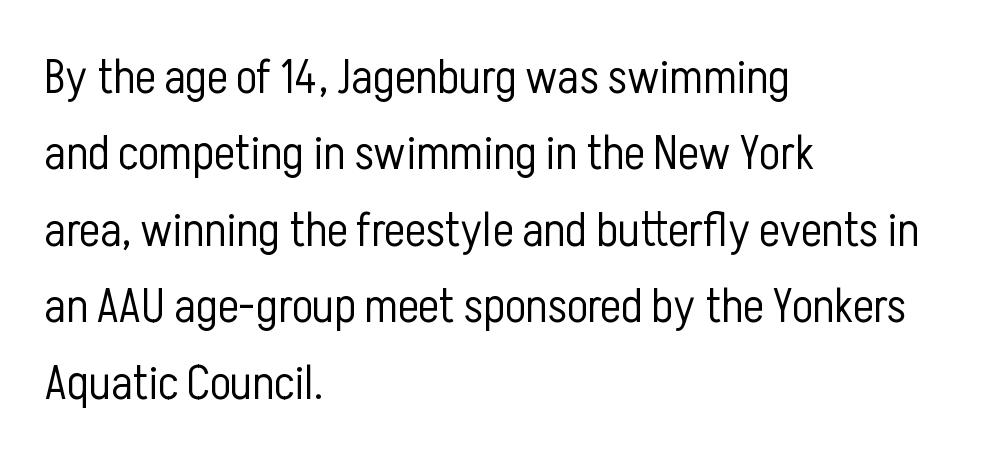
Q: Is the text bold? A: No.
Q: Is the text italic (slanted)? A: No, it is upright.
Q: Is the typeface a serif or a sans-serif typeface? A: Sans-serif.
Q: Is the text underlined? A: No.
Q: How is the paragraph aligned? A: Left-aligned.
Q: Is the spacing between letters normal or unusually wide? A: Normal.
Q: Is the spacing between lines tight, normal or loose? A: Normal.
Q: Width (condensed, normal, or wide)? A: Condensed.
Q: Stroke contrast? A: Low.
Q: x-height? A: Medium.
Q: Monospaced? A: No.
